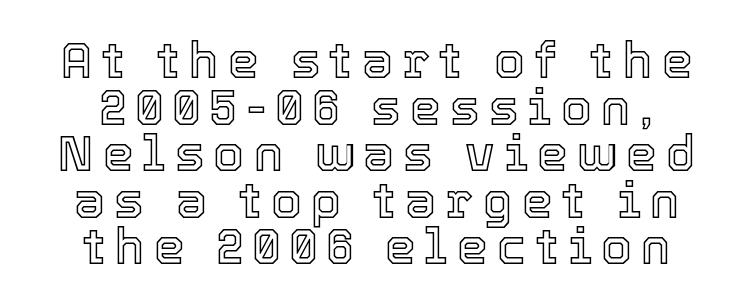
The image shows 49 px text type, upright; set tight line spacing (0.95x), not underlined; a medium x-height.
